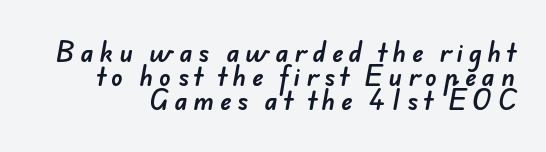
{"underline": "no", "line_spacing": "tight", "line_spacing_ratio": 1.0, "letter_spacing": "wide", "letter_spacing_em": 0.25, "glyph_px": 24}
